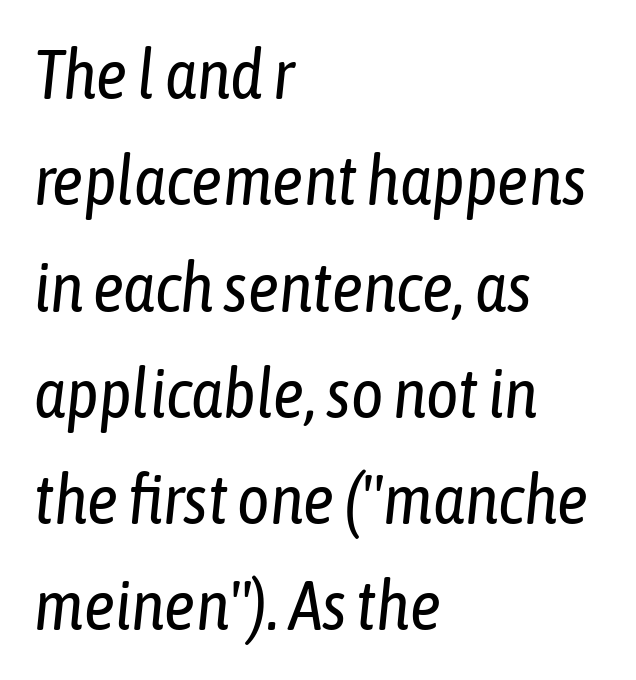
Proportional: the letters do not fall into vertical columns. Leftover space on each line is placed entirely after the last word. Heaviness? Minimal to ordinary, like unemphasized prose. Beneath every word, the page is bare. Default kerning and tracking; the words read as compact shapes.
